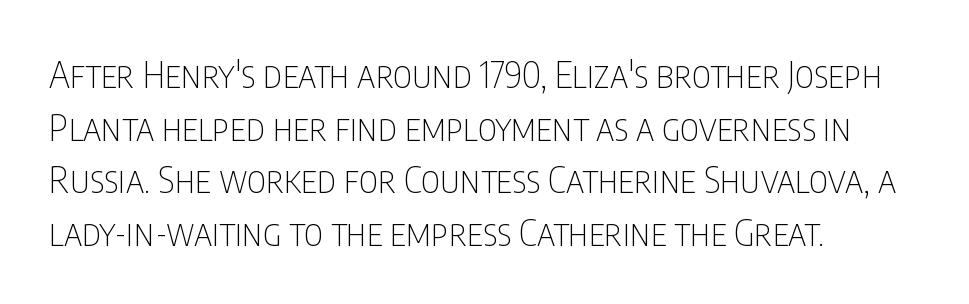
The image shows 37 px thin, condensed sans-serif type, upright; set left-aligned, normal line spacing (1.42x), normal letter spacing, not underlined; low stroke contrast and a large x-height.
